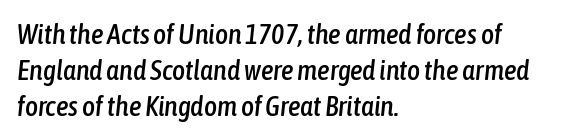
A typesetter would call this zero additional tracking. This is oblique type, the kind used for emphasis or titles. You could not count columns in this text — the font is proportionally spaced. The string is rendered with underlining switched off.
